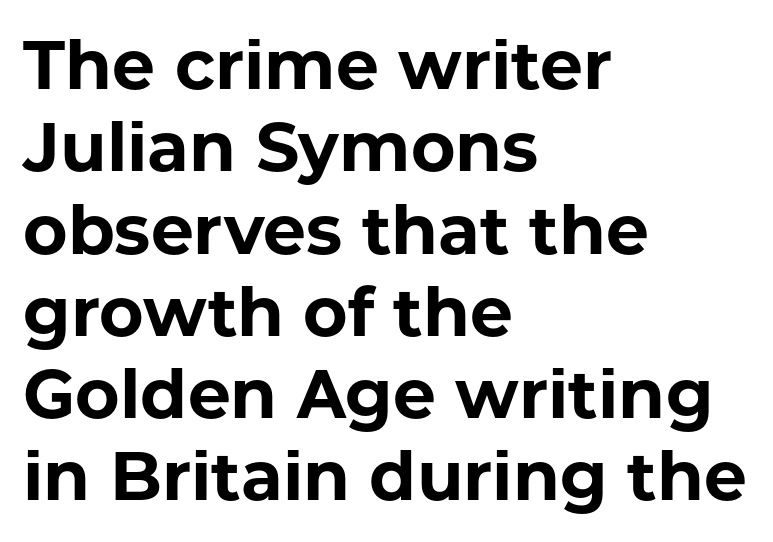
All the whitespace from short lines collects on the right. The face used here is rendered with its standard letterfit. In terms of letterform style, serifs are entirely absent. Caption: bold face, heavy strokes. Every stem runs plumb, perpendicular to the baseline. The string is rendered with underlining switched off.
